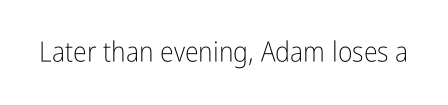
{"serif": "no", "italic": "no", "bold": "no", "weight": "light", "width": "condensed", "stroke_contrast": "low", "x_height": "medium", "monospaced": "no", "underline": "no", "letter_spacing": "normal", "letter_spacing_em": 0.0, "glyph_px": 28}
